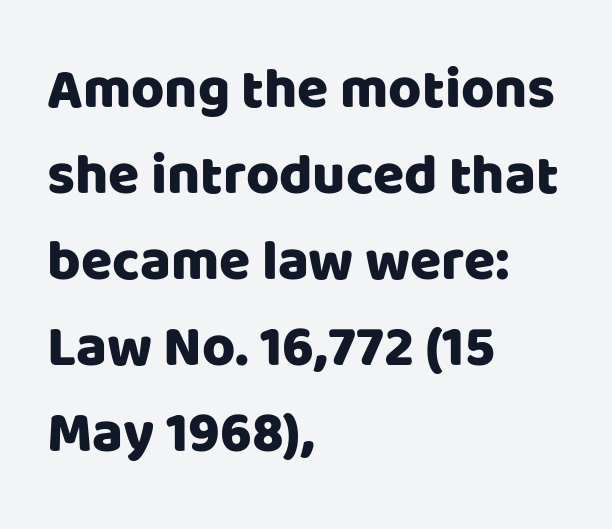
The image shows 57 px sans-serif type, upright; set left-aligned, normal line spacing (1.51x), normal letter spacing, not underlined; low stroke contrast and a large x-height.
